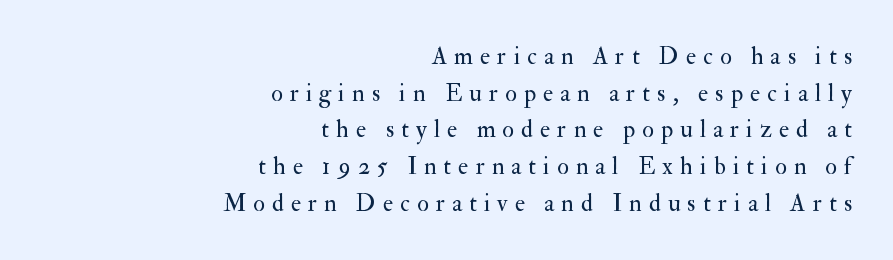
Q: Is the text bold? A: No.
Q: Is the text italic (slanted)? A: No, it is upright.
Q: Is the text underlined? A: No.
Q: How is the paragraph aligned? A: Right-aligned.
Q: Is the spacing between letters normal or unusually wide? A: Unusually wide.
Q: Is the spacing between lines tight, normal or loose? A: Normal.
